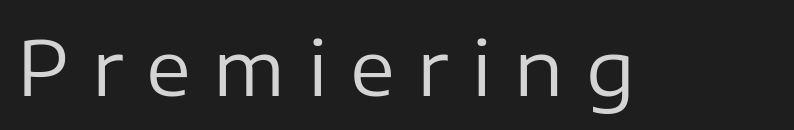
Q: Is the text bold? A: No.
Q: Is the text italic (slanted)? A: No, it is upright.
Q: Is the typeface a serif or a sans-serif typeface? A: Sans-serif.
Q: Is the text underlined? A: No.
Q: Is the spacing between letters normal or unusually wide? A: Unusually wide.
Q: Width (condensed, normal, or wide)? A: Normal.
Q: Stroke contrast? A: Low.
Q: x-height? A: Medium.
Q: Monospaced? A: No.
